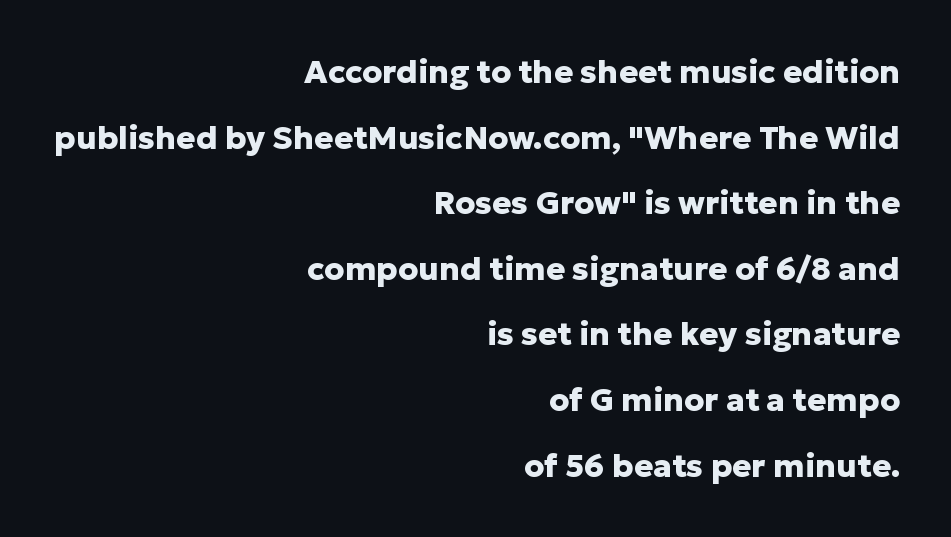
The image shows 32 px heavy sans-serif type, upright; set right-aligned, loose line spacing (2.05x), normal letter spacing, not underlined; low stroke contrast and a medium x-height.
